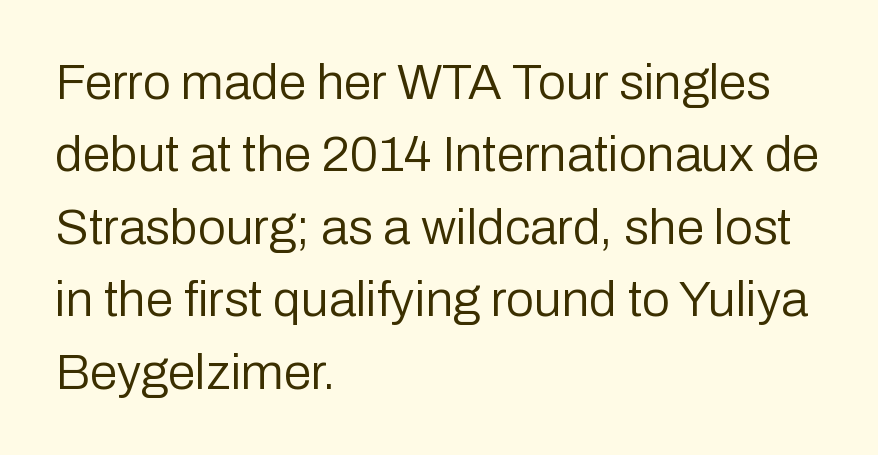
{"serif": "no", "italic": "no", "bold": "no", "weight": "regular", "width": "normal", "stroke_contrast": "low", "x_height": "medium", "monospaced": "no", "underline": "no", "align": "left", "line_spacing": "normal", "line_spacing_ratio": 1.45, "letter_spacing": "normal", "letter_spacing_em": 0.0, "glyph_px": 50}
